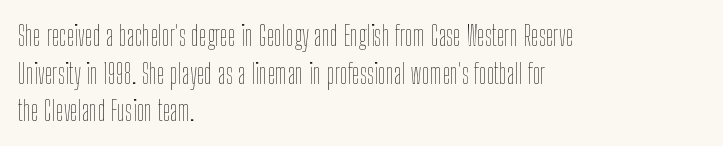
The image shows 28 px thin, condensed type, upright; set left-aligned, normal line spacing (1.34x), normal letter spacing, not underlined; low stroke contrast and a medium x-height.
